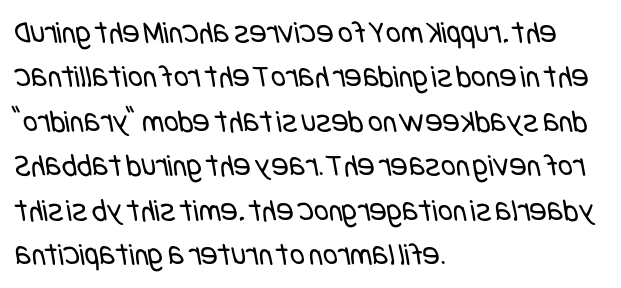
{"serif": "no", "bold": "no", "weight": "regular", "width": "condensed", "stroke_contrast": "low", "x_height": "large", "underline": "no", "align": "left", "line_spacing": "normal", "line_spacing_ratio": 1.39, "letter_spacing": "normal", "letter_spacing_em": 0.0, "glyph_px": 32}
